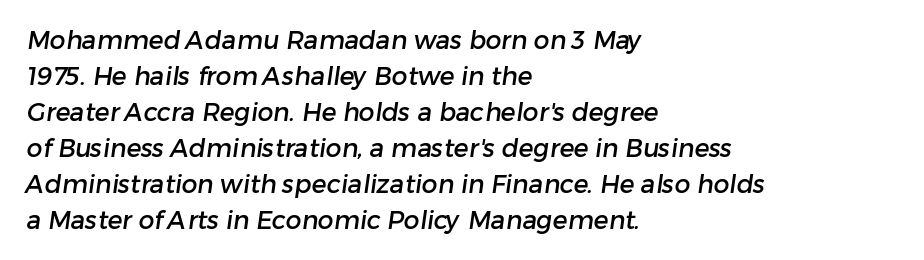
{"underline": "no", "align": "left", "line_spacing": "normal", "line_spacing_ratio": 1.44, "letter_spacing": "normal", "letter_spacing_em": 0.0, "glyph_px": 25}
